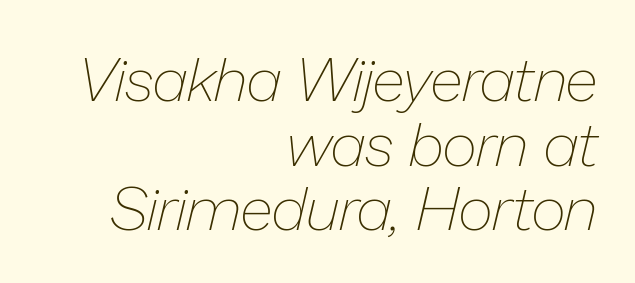
{"italic": "yes", "lean": "right", "slant_degrees": 13, "bold": "no", "weight": "thin", "width": "normal", "stroke_contrast": "low", "x_height": "medium", "monospaced": "no", "underline": "no", "align": "right", "line_spacing": "tight", "line_spacing_ratio": 1.06, "letter_spacing": "normal", "letter_spacing_em": 0.0, "glyph_px": 61}
